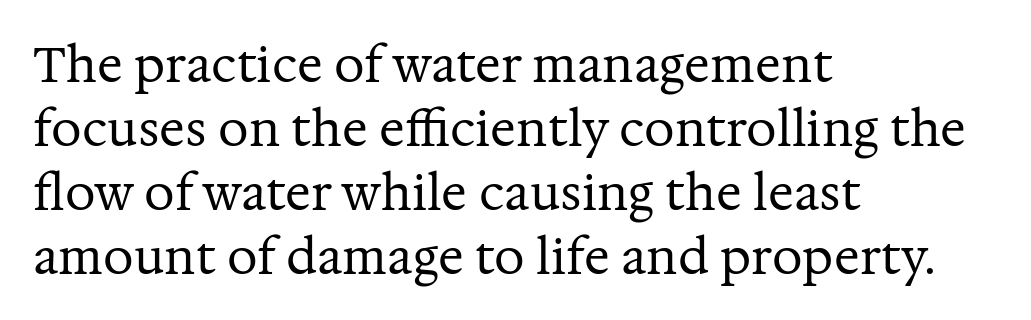
{"serif": "yes", "italic": "no", "bold": "no", "weight": "regular", "width": "normal", "stroke_contrast": "medium", "x_height": "medium", "monospaced": "no", "underline": "no", "align": "left", "line_spacing": "normal", "line_spacing_ratio": 1.33, "letter_spacing": "normal", "letter_spacing_em": 0.0, "glyph_px": 48}
